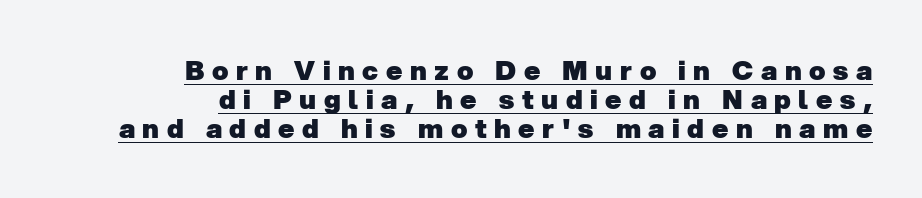
The image shows 27 px bold type; set right-aligned, tight line spacing (1.08x), unusually wide letter spacing (+0.28 em), underlined.
